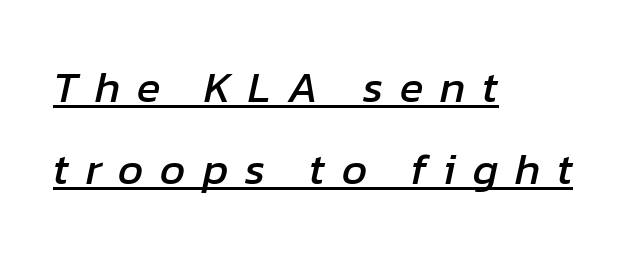
Characters are canted at an angle relative to the baseline's perpendicular. Each letter keeps its own natural width here, so spacing adapts to shape. The typesetter has applied underlining to the passage shown. The lines are quadded left. You could only call the tracking loose — the letters float apart.
